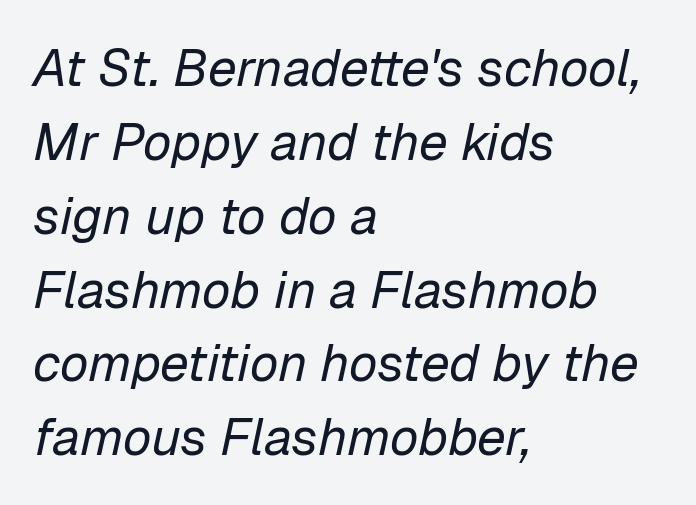
Casual observation: everything's shoved over to the left. The typography opts for an oblique posture over an upright one. A typesetter would call this proportional, since set widths differ per character. The zone under the glyphs is completely vacant. The designer left line spacing at the default.
